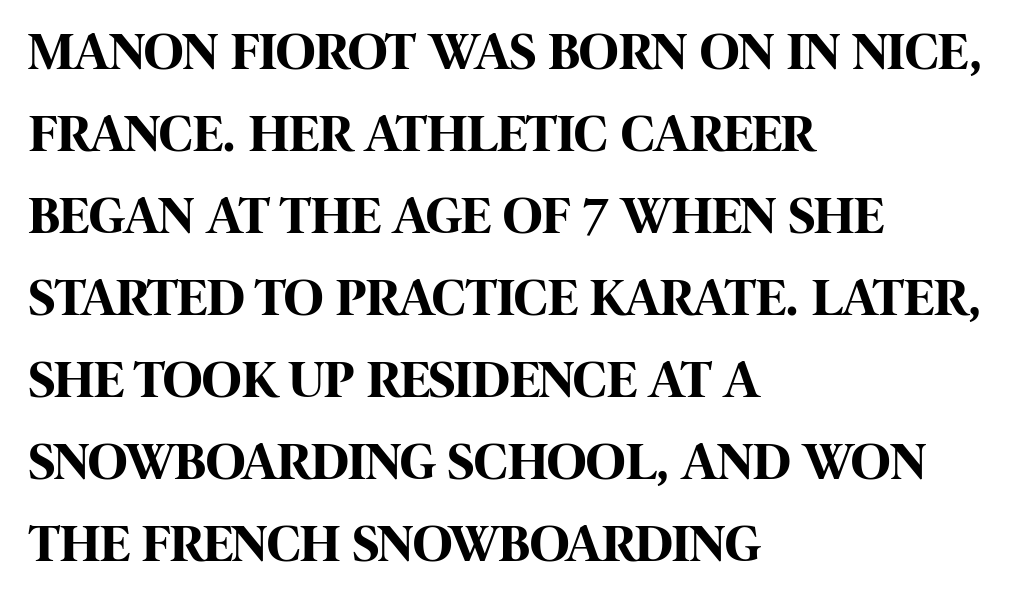
Q: Is the text bold? A: Yes.
Q: Is the text italic (slanted)? A: No, it is upright.
Q: Is the typeface a serif or a sans-serif typeface? A: Sans-serif.
Q: Is the text underlined? A: No.
Q: How is the paragraph aligned? A: Left-aligned.
Q: Is the spacing between letters normal or unusually wide? A: Normal.
Q: Is the spacing between lines tight, normal or loose? A: Normal.
Q: Width (condensed, normal, or wide)? A: Condensed.
Q: Stroke contrast? A: High.
Q: x-height? A: Large.
Q: Monospaced? A: No.
